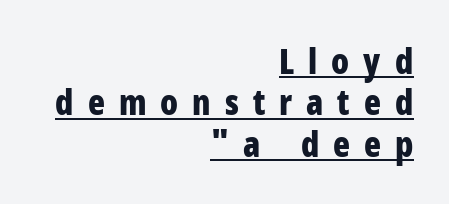
The tracking reads as deliberately expanded to a designer's eye. The lettering stays uniformly vertical, giving the passage a roman look. In terms of weight, the rendering is a true, heavy bold. Do the characters align in a grid? No, the font is proportional.
